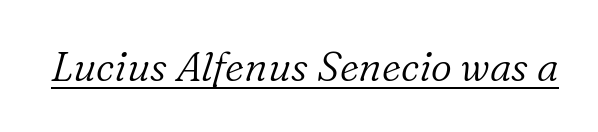
The image shows 41 px light serif type, italic (leaning right); set normal letter spacing, underlined; low stroke contrast and a medium x-height.
